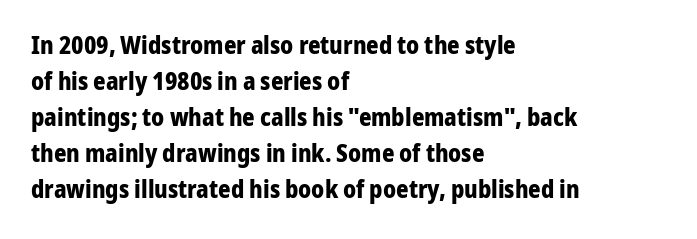
These lines are set flush left with a ragged right edge. Upright lettering throughout. Compared with typical body copy, the letter spacing here is the same. The line-height multiplier appears to be the usual default.
